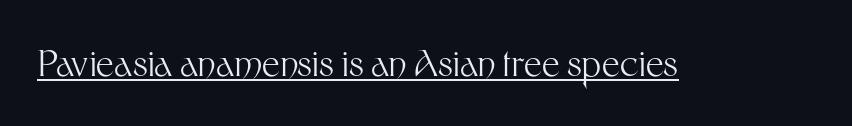
Characters follow at the spacing the type designer built in. Is this a fixed-width face? No — the glyphs have proportional, varying widths. The face used here appears with an underline applied. Grotesque or geometric, the face here clearly has no serifs. Stems here are at most as thick as an everyday book face. You can tell it's not italic because the verticals are truly vertical.
